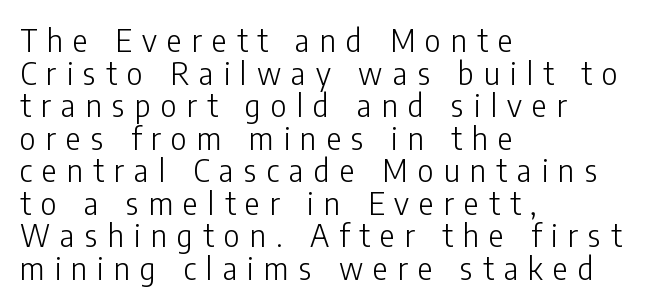
{"serif": "no", "italic": "no", "bold": "no", "weight": "light", "width": "condensed", "stroke_contrast": "low", "x_height": "medium", "monospaced": "no", "underline": "no", "align": "left", "line_spacing": "tight", "line_spacing_ratio": 1.05, "letter_spacing": "wide", "letter_spacing_em": 0.33, "glyph_px": 31}
